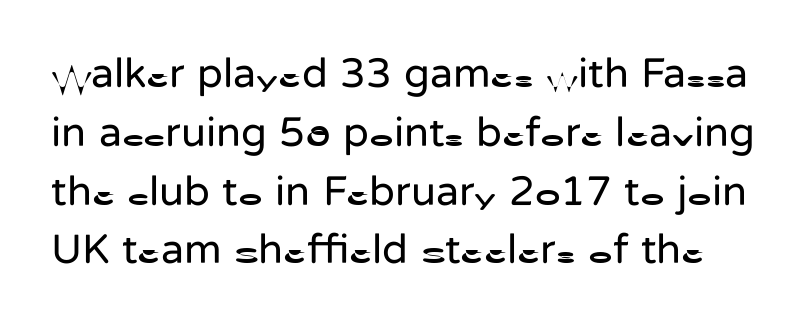
The passage shown is not bold in any degree. This sample has the flowing, uneven cadence of proportional lettering. Any mark beneath the type? The region is blank. The space between consecutive lines is moderate. The letters stand upright; this is a roman face. The passage shown is typeset with a sans-serif family.
